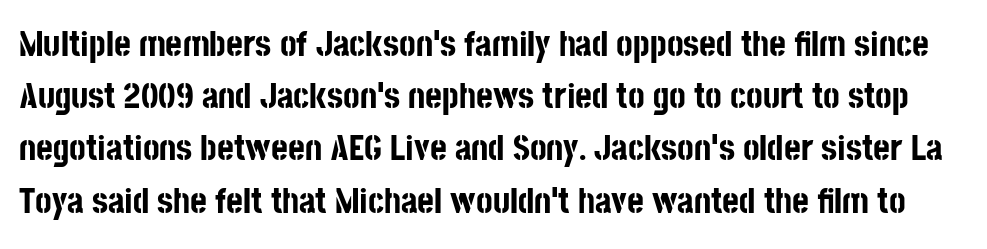
Q: Is the text bold? A: Yes.
Q: Is the text italic (slanted)? A: No, it is upright.
Q: Is the typeface a serif or a sans-serif typeface? A: Sans-serif.
Q: Is the text underlined? A: No.
Q: Is the spacing between letters normal or unusually wide? A: Normal.
Q: Is the spacing between lines tight, normal or loose? A: Normal.
Q: Width (condensed, normal, or wide)? A: Condensed.
Q: Stroke contrast? A: Low.
Q: x-height? A: Large.
Q: Monospaced? A: No.
